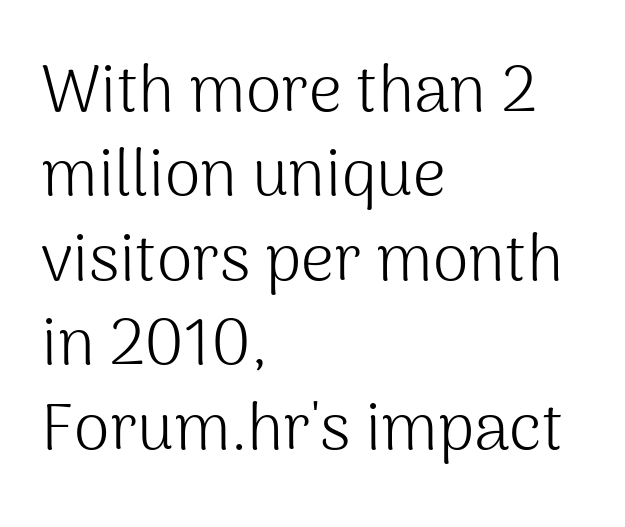
Spacing verdict: proportional, widths tailored to each character. The space between consecutive lines is moderate. Ordinary non-slanted type is in use. Which margin do the lines hug? The left one — the right edge is uneven. Nobody drew a line under any word here.
